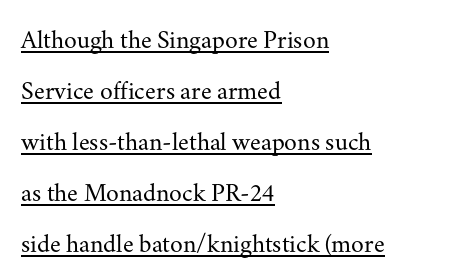
{"italic": "no", "bold": "no", "underline": "yes", "align": "left", "line_spacing": "loose", "line_spacing_ratio": 1.96, "letter_spacing": "normal", "letter_spacing_em": 0.0, "glyph_px": 26}
